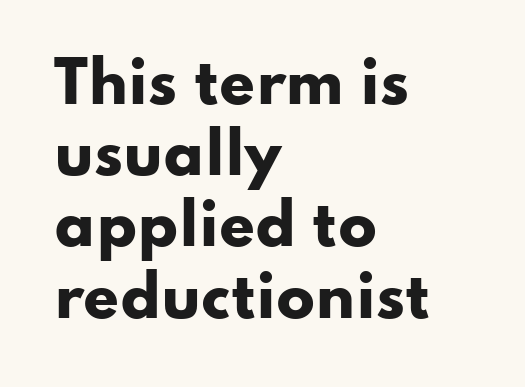
The image shows 57 px heavy, wide sans-serif type, upright; set left-aligned, normal line spacing (1.25x), normal letter spacing, not underlined; low stroke contrast and a small x-height.
